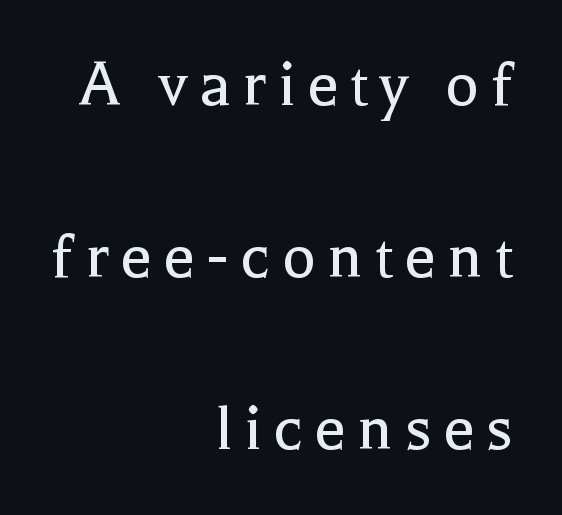
How would I describe the line gaps? Wide and relaxed. The face looks like a standard text weight, possibly lighter. The ragged edge is on the left, which tells us the setting is flush right. The zone under the glyphs is completely vacant.
